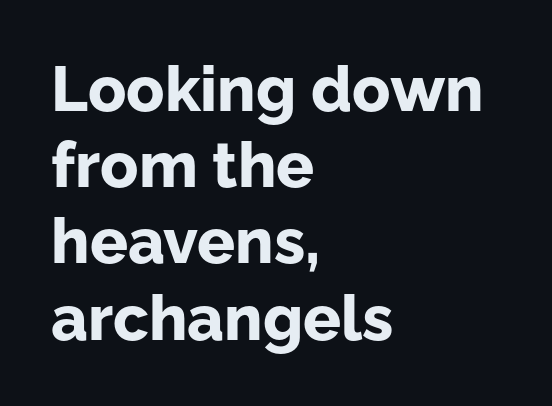
The image shows 63 px bold sans-serif type, upright; set left-aligned, line spacing 1.21x, normal letter spacing, not underlined; low stroke contrast and a medium x-height.
